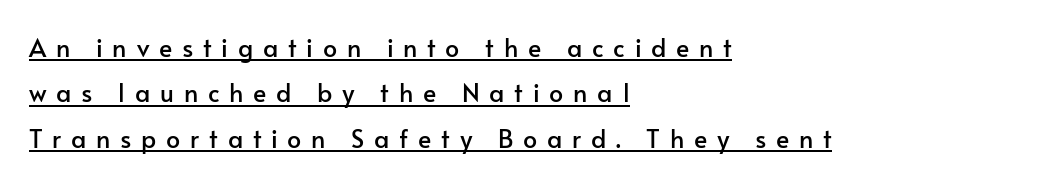
Q: Is the text italic (slanted)? A: No, it is upright.
Q: Is the text underlined? A: Yes.
Q: How is the paragraph aligned? A: Left-aligned.
Q: Is the spacing between letters normal or unusually wide? A: Unusually wide.
